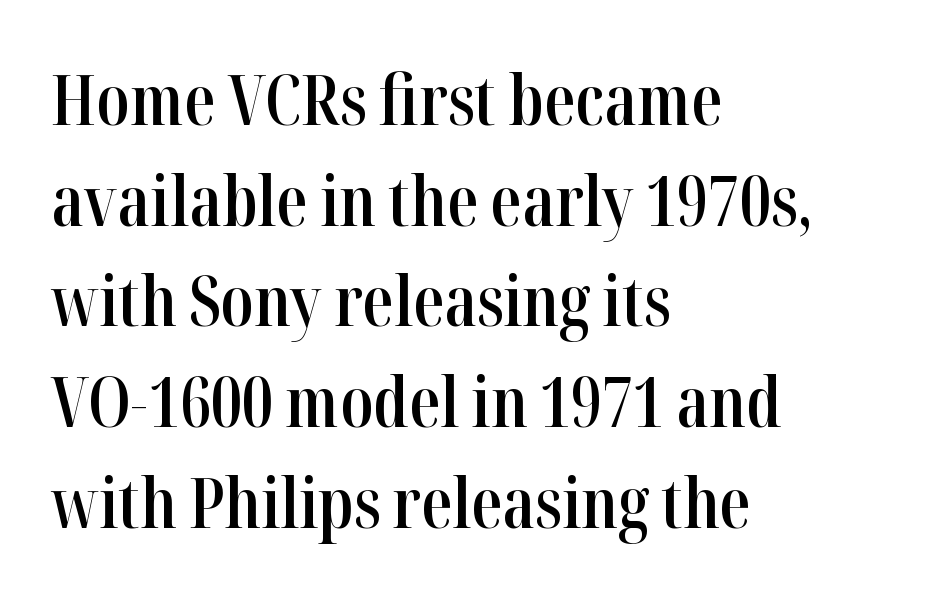
The image shows 69 px semibold, condensed serif type, upright; set left-aligned, normal line spacing (1.46x), normal letter spacing, not underlined; high stroke contrast and a medium x-height.
